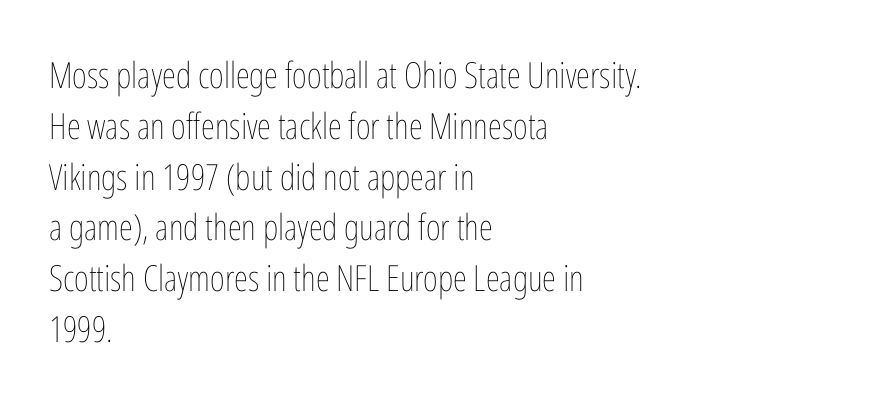
The rag falls on the right side of this text block. This is not heavy type; no bold has been used. This block has exactly the height ordinary leading produces. The type is set solid horizontally, with unmodified tracking.
